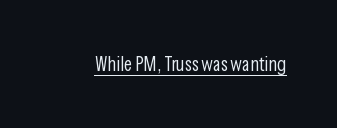
Between one letter and the next there's only the usual sliver of space. A roman cut, with each character standing at attention. The rendered words wear a rule along their underside. Heaviness? Minimal to ordinary, like unemphasized prose.
